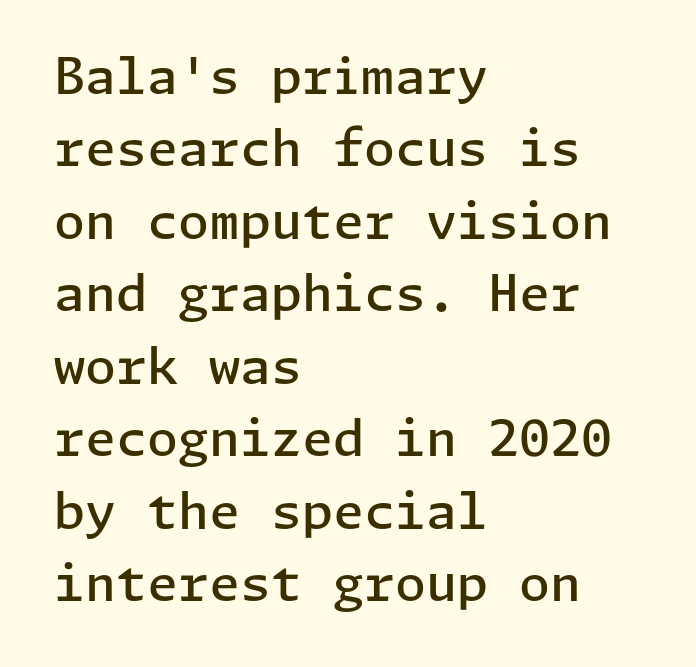
{"serif": "no", "italic": "no", "bold": "semi", "weight": "semibold", "width": "normal", "stroke_contrast": "low", "x_height": "medium", "underline": "no", "align": "left", "line_spacing": "normal", "line_spacing_ratio": 1.45, "letter_spacing": "normal", "letter_spacing_em": 0.0, "glyph_px": 50}
